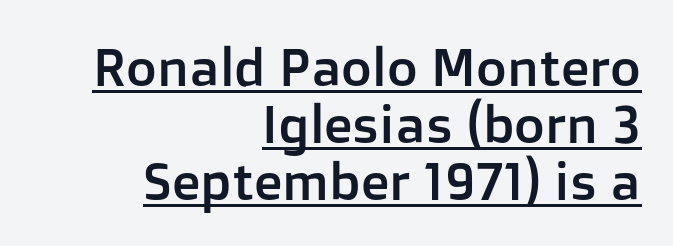
{"serif": "no", "italic": "no", "width": "normal", "stroke_contrast": "low", "x_height": "medium", "monospaced": "no", "underline": "yes", "align": "right", "line_spacing": "tight", "line_spacing_ratio": 1.08, "letter_spacing": "normal", "letter_spacing_em": 0.0, "glyph_px": 53}
